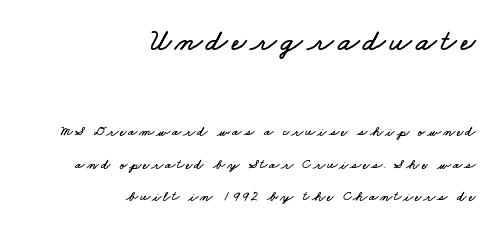
{"width": "wide", "stroke_contrast": "low", "x_height": "small", "monospaced": "no", "underline": "no", "align": "right", "line_spacing": "loose", "line_spacing_ratio": 2.33, "larger_block": "first", "size_ratio": 2.21, "glyph_px": 31}
